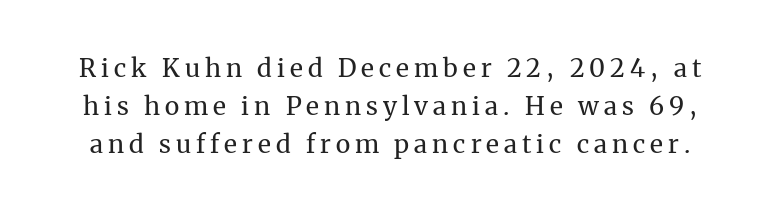
The glyphs are unaccompanied by any horizontal stroke below them. This sample uses an upright cut, with every glyph sitting square on the baseline. Quick note: interline space is typical. No heavy texture on the line: the type isn't bold.
